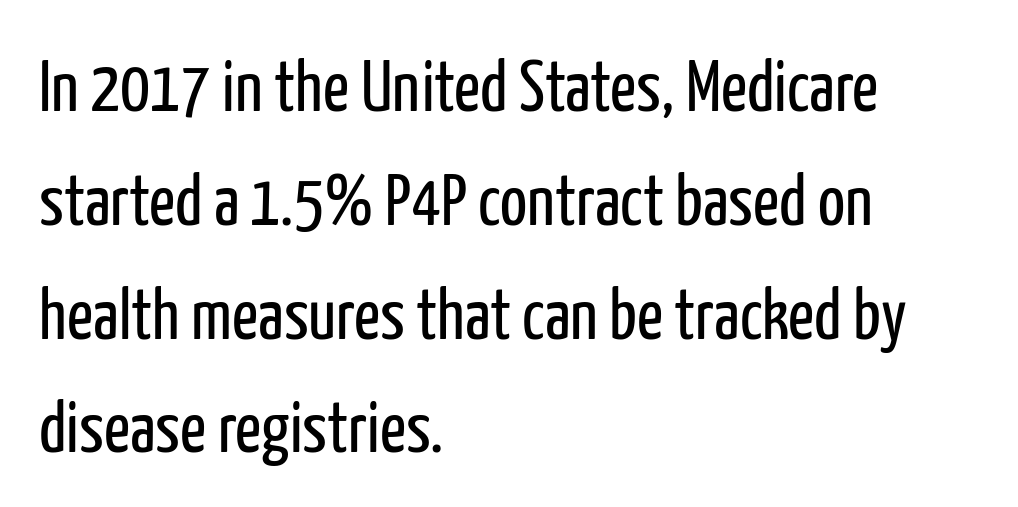
The image shows 72 px regular-weight, condensed sans-serif type, upright; set left-aligned, normal line spacing (1.58x), normal letter spacing, not underlined; low stroke contrast and a medium x-height.
